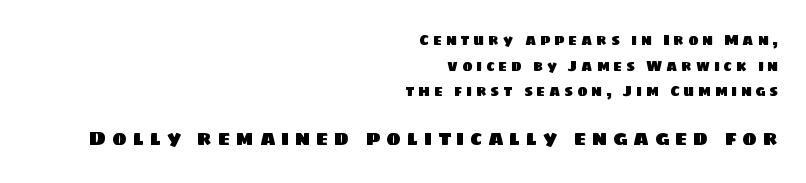
{"underline": "no", "align": "right", "line_spacing_ratio": 1.83, "letter_spacing": "wide", "letter_spacing_em": 0.28, "larger_block": "second", "size_ratio": 1.43, "glyph_px": 20}
